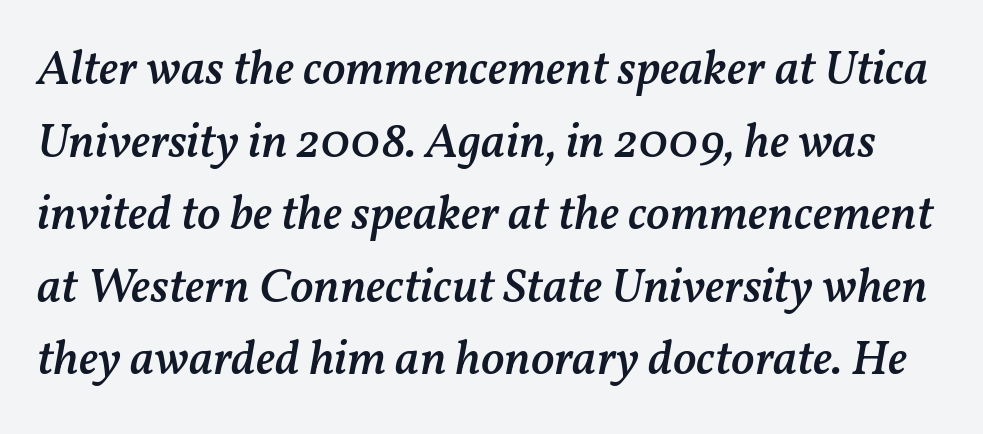
Q: Is the text bold? A: Semi-bold.
Q: Is the text italic (slanted)? A: Yes, it leans right by about 11 degrees.
Q: Is the text underlined? A: No.
Q: Is the spacing between letters normal or unusually wide? A: Normal.
Q: Is the spacing between lines tight, normal or loose? A: Normal.
Q: Width (condensed, normal, or wide)? A: Normal.
Q: Stroke contrast? A: Medium.
Q: x-height? A: Medium.
Q: Monospaced? A: No.
